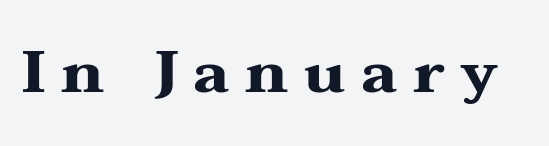
Unlike italic type, these characters show no tilt at all. The baseline area is clear. The face used here is proportionally spaced, like ordinary book or web type. These words are printed bold, with thick strokes throughout. Serifs: yes, visible at the terminals of the letterforms. Loose tracking; the words dissolve into strings of separated letters.
